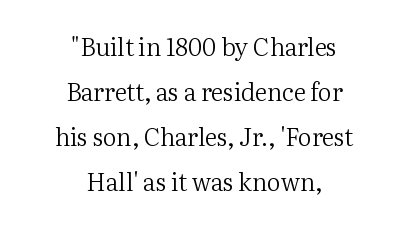
The image shows 24 px text type, upright; set centered, line spacing 1.88x, normal letter spacing, not underlined.
